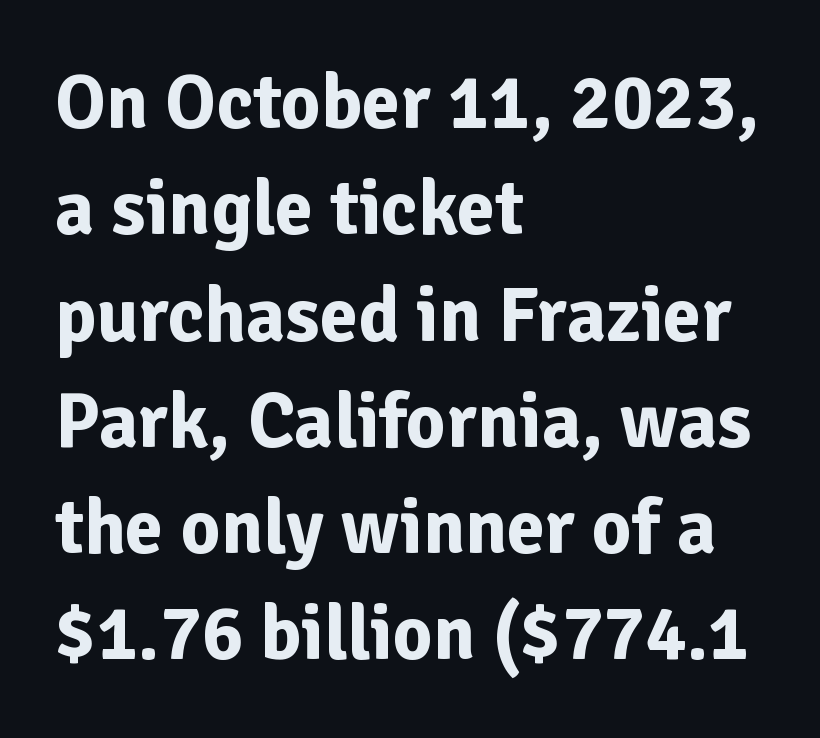
The lettering stays uniformly vertical, giving the passage a roman look. Anything drawn beneath the words? Only blank space. The rendering uses a bold face; every stroke is thick and dark. The rows are spaced the way most documents space them. Character widths vary here, with narrow letters taking less room than wide ones.
